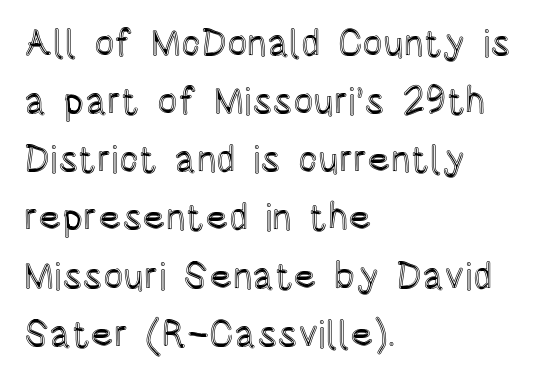
The image shows 38 px condensed type, upright; set left-aligned, normal line spacing (1.53x), normal letter spacing, not underlined; a large x-height.
